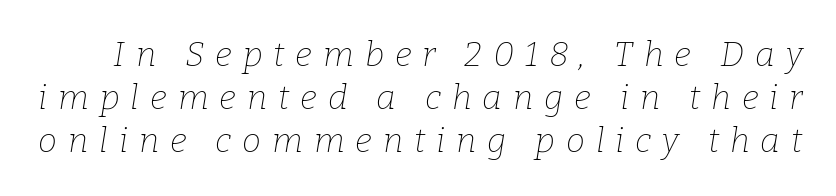
{"serif": "yes", "italic": "yes", "lean": "right", "slant_degrees": 9, "bold": "no", "weight": "thin", "width": "normal", "stroke_contrast": "low", "x_height": "medium", "monospaced": "no", "underline": "no", "line_spacing": "normal", "line_spacing_ratio": 1.26, "letter_spacing": "wide", "letter_spacing_em": 0.32, "glyph_px": 34}
